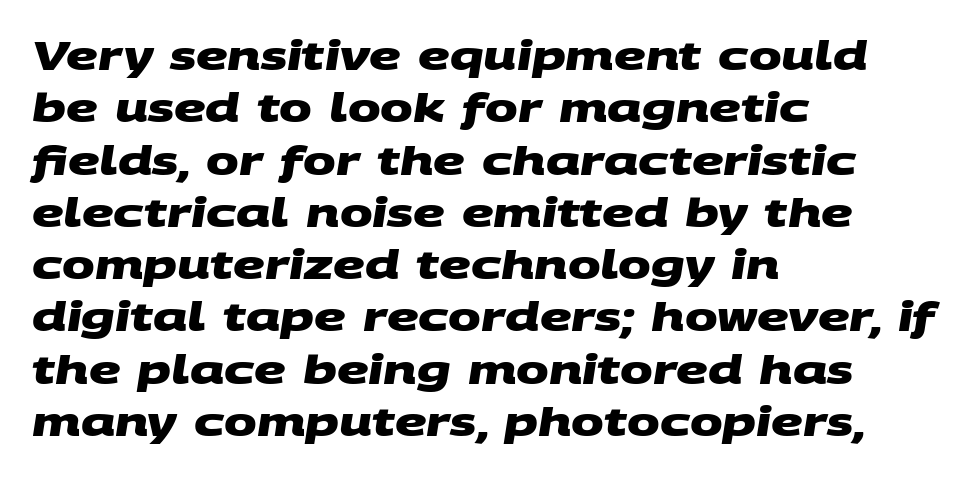
The image shows 39 px heavy, wide sans-serif type; set left-aligned, normal line spacing (1.34x), normal letter spacing, not underlined; medium stroke contrast and a large x-height.
